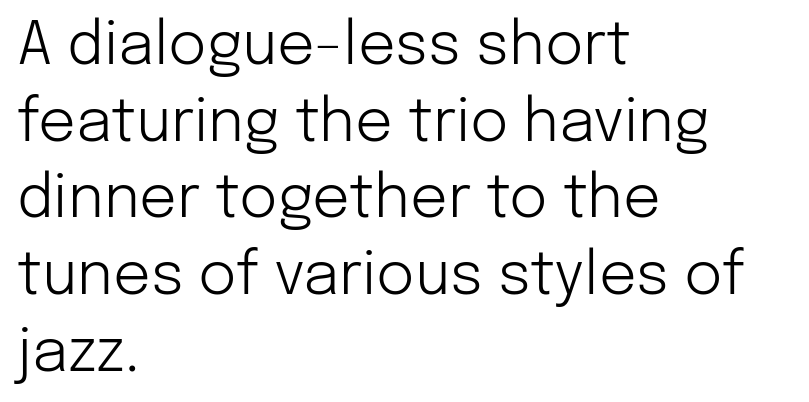
The lines sit at an ordinary, default distance from one another. One-word summary of the alignment: left. Tracking here is standard; glyphs follow each other at the usual distance. Ink coverage per letter is moderate at most. Proportional: the letters do not fall into vertical columns. The lettering holds an erect, upright posture throughout.
